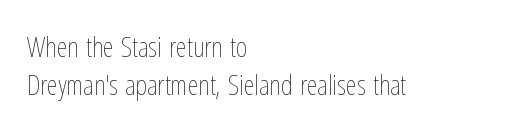
Horizontal bands of white between lines are of average thickness. Teacher's note: observe the even left margin — that is flush-left alignment. A quiet, ordinary-to-light weight characterises the typeface. Does extra space separate the letters? No, they use regular spacing.
